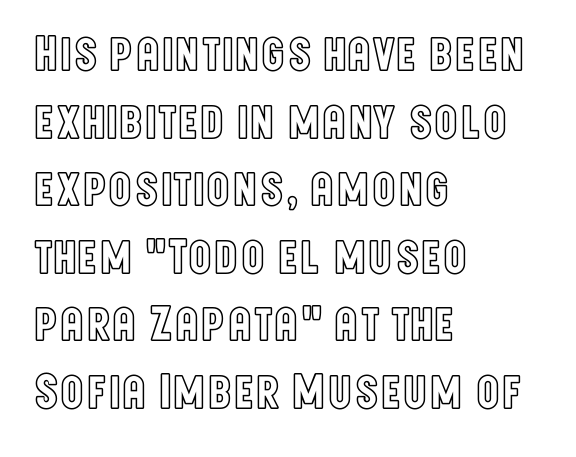
A student would call this left alignment; a typographer would say flush left, rag right. The zone under the glyphs is completely vacant. A typesetter would call this proportional, since set widths differ per character. The line-height multiplier appears to be the usual default. The axis of the letterforms is exactly vertical.
